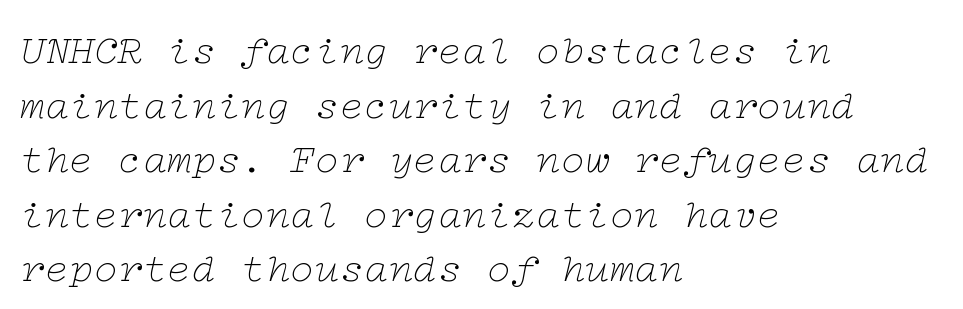
{"serif": "yes", "italic": "yes", "lean": "right", "slant_degrees": 12, "bold": "no", "weight": "thin", "width": "wide", "stroke_contrast": "low", "x_height": "medium", "underline": "no", "align": "left", "line_spacing": "normal", "line_spacing_ratio": 1.33, "letter_spacing": "normal", "letter_spacing_em": 0.0, "glyph_px": 41}
